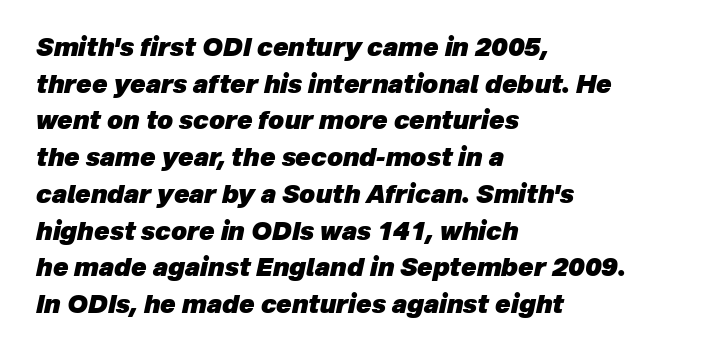
Q: Is the text bold? A: Yes.
Q: Is the text italic (slanted)? A: Yes, it leans right by about 12 degrees.
Q: Is the text underlined? A: No.
Q: How is the paragraph aligned? A: Left-aligned.
Q: Is the spacing between letters normal or unusually wide? A: Normal.
Q: Is the spacing between lines tight, normal or loose? A: Normal.
